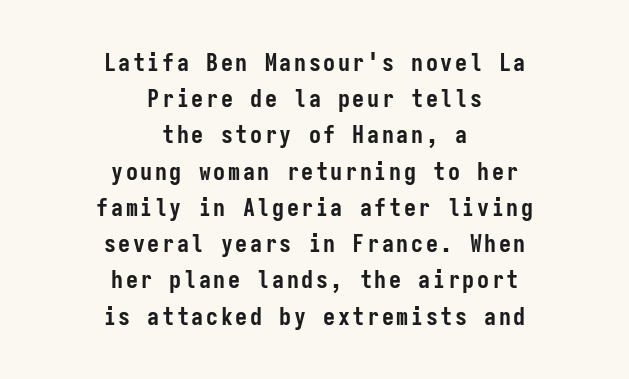
{"italic": "no", "bold": "yes", "underline": "no", "align": "center", "line_spacing": "normal", "line_spacing_ratio": 1.51, "glyph_px": 24}
